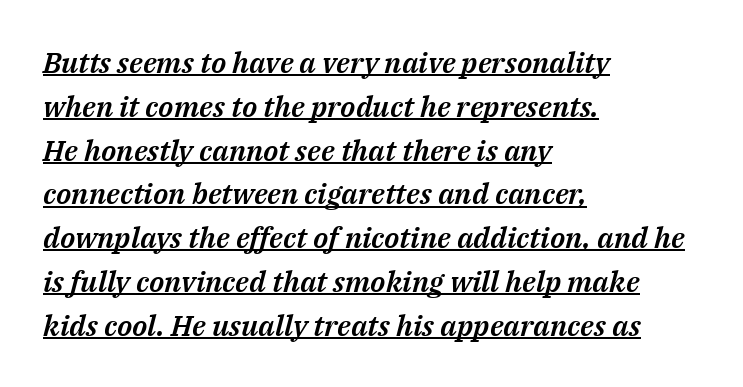
The image shows 29 px text type, italic (leaning right); set left-aligned, normal line spacing (1.51x), normal letter spacing, underlined; medium stroke contrast and a medium x-height.
